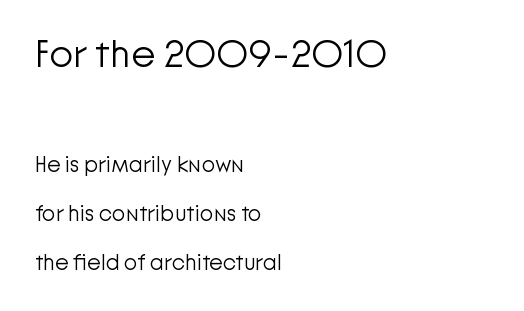
The image shows 39 px light sans-serif type, upright; set left-aligned, loose line spacing (2.24x), normal letter spacing, not underlined; the first (top) block is 1.77x larger; low stroke contrast and a medium x-height.
